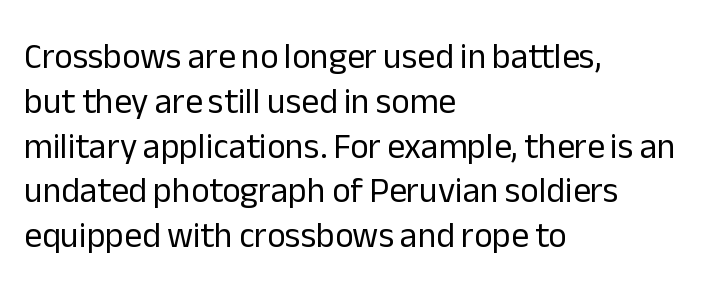
{"serif": "no", "italic": "no", "bold": "no", "weight": "regular", "width": "normal", "stroke_contrast": "low", "x_height": "medium", "monospaced": "no", "underline": "no", "align": "left", "line_spacing": "normal", "line_spacing_ratio": 1.28, "letter_spacing": "normal", "letter_spacing_em": 0.0, "glyph_px": 35}
